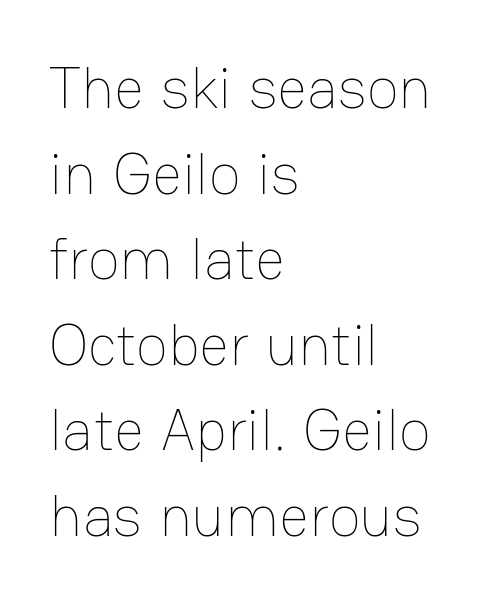
Baseline-to-baseline distance is the conventional proportion of letter height. There is no visible air inserted between adjacent glyphs. Honestly, there is no underline to notice here at all. The typesetter chose a ragged-right arrangement here. Posture: straight, roman, zero tilt.
